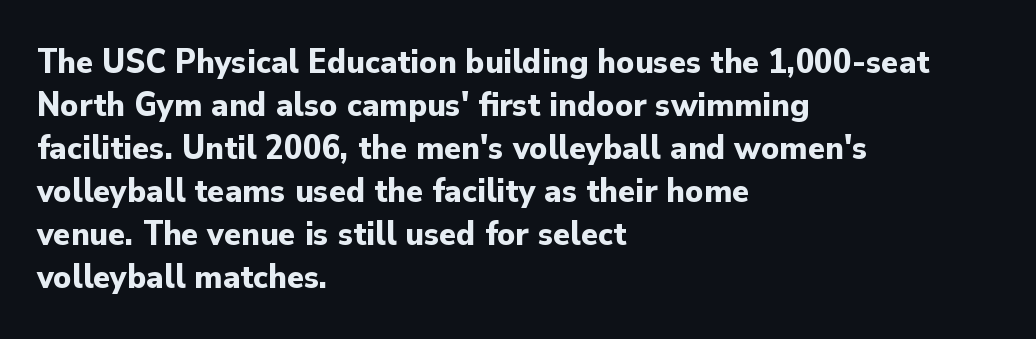
The image shows 35 px bold sans-serif type, upright; set left-aligned, line spacing 1.23x, normal letter spacing, not underlined; low stroke contrast and a small x-height.
